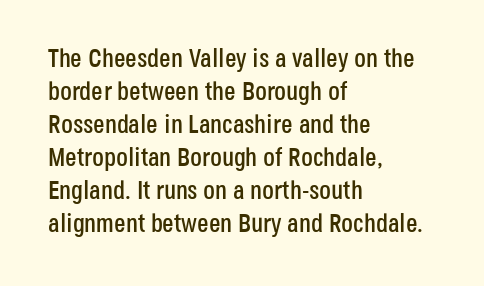
{"italic": "no", "underline": "no", "align": "left", "line_spacing": "normal", "line_spacing_ratio": 1.27, "letter_spacing": "normal", "letter_spacing_em": 0.0, "glyph_px": 26}
